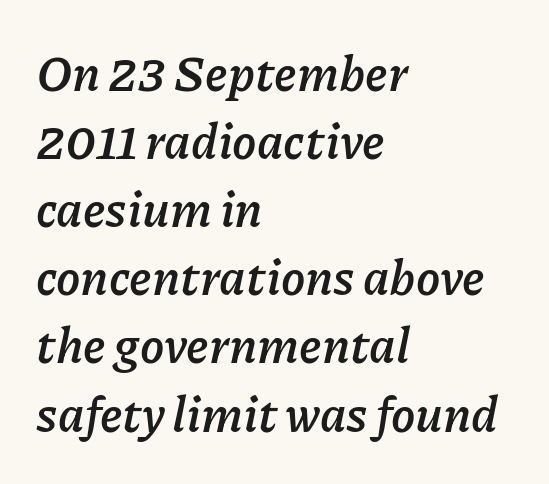
{"italic": "yes", "lean": "right", "slant_degrees": 11, "bold": "yes", "weight": "semibold", "width": "normal", "stroke_contrast": "low", "x_height": "medium", "monospaced": "no", "underline": "no", "align": "left", "line_spacing": "normal", "line_spacing_ratio": 1.39, "letter_spacing": "normal", "letter_spacing_em": 0.0, "glyph_px": 49}
